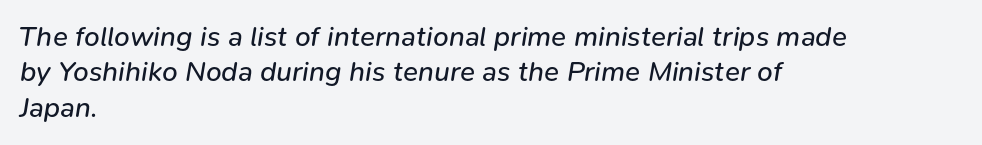
Line spacing here is normal. Leftover space on each line is placed entirely after the last word. Look at the tracking — it's just the regular setting, nothing added. The letterforms sit at book weight or below.
